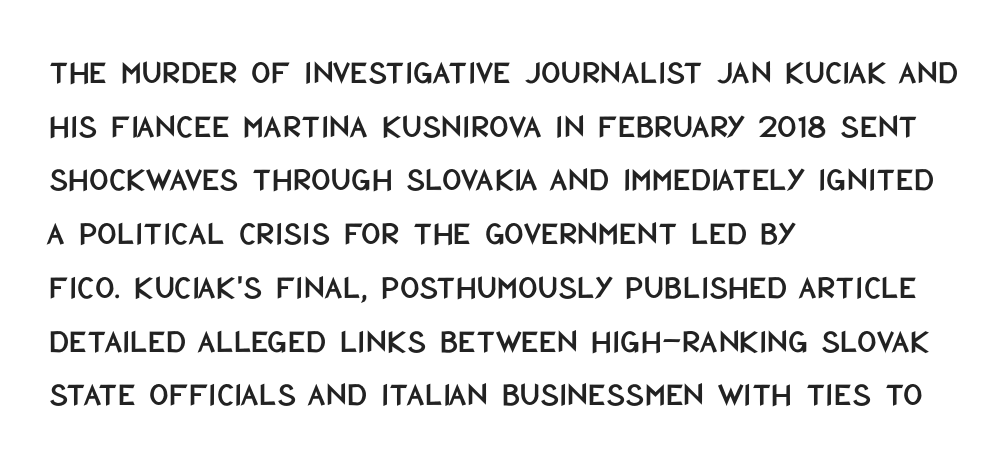
Bare-footed words on every line. Does the type have serifs? No, each stem ends abruptly. Which margin do the lines hug? The left one — the right edge is uneven. Italic: no, the glyphs are upright roman. Standard letterfit; no display-style spreading of the glyphs.
